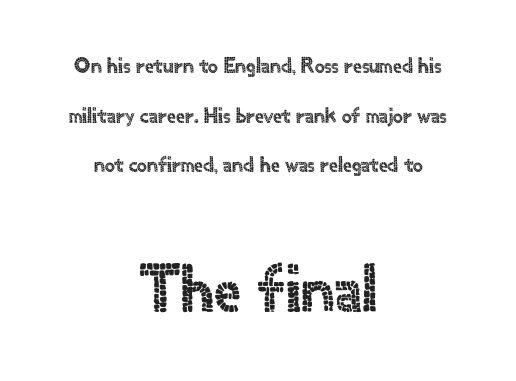
The image shows 67 px sans-serif type, upright; set centered, loose line spacing (2.26x), normal letter spacing, not underlined; the second (bottom) block is 3.05x larger; a small x-height.
